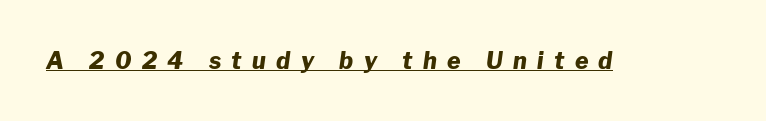
{"italic": "yes", "lean": "right", "slant_degrees": 8, "bold": "yes", "underline": "yes", "letter_spacing": "wide", "letter_spacing_em": 0.45, "glyph_px": 23}
